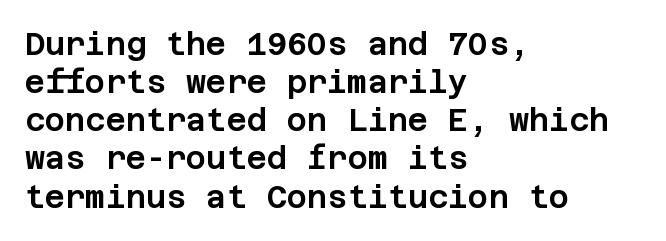
Q: Is the text italic (slanted)? A: No, it is upright.
Q: Is the typeface a serif or a sans-serif typeface? A: Sans-serif.
Q: Is the text underlined? A: No.
Q: How is the paragraph aligned? A: Left-aligned.
Q: Is the spacing between letters normal or unusually wide? A: Normal.
Q: Width (condensed, normal, or wide)? A: Normal.
Q: Stroke contrast? A: Low.
Q: x-height? A: Large.
